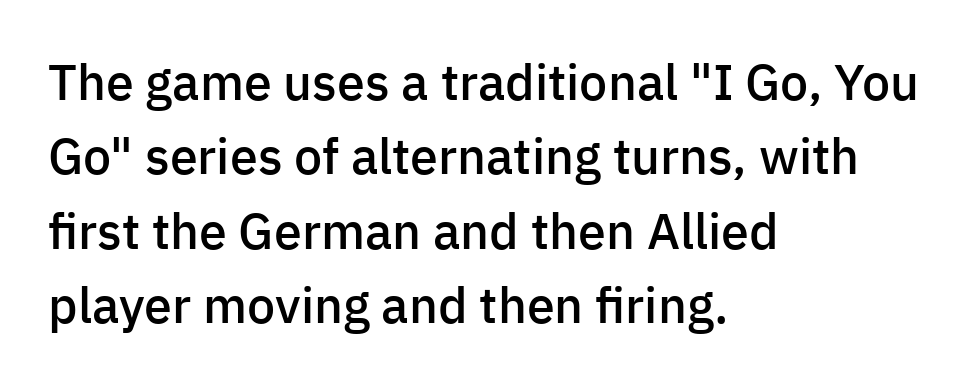
{"serif": "no", "italic": "no", "bold": "semi", "weight": "semibold", "width": "normal", "stroke_contrast": "low", "x_height": "medium", "monospaced": "no", "underline": "no", "align": "left", "line_spacing": "normal", "line_spacing_ratio": 1.49, "letter_spacing": "normal", "letter_spacing_em": 0.0, "glyph_px": 50}
